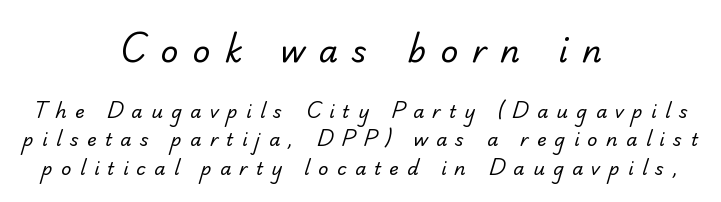
The gaps between neighbouring characters are conspicuously large. The composition opens big and finishes small. In terms of letterform style, serifs are clearly present. The rendering uses a moderate line-height, typical for paragraphs. Looks like regular typesetting: each glyph gets only the width it needs. A clean baseline with only descenders dipping below it.
